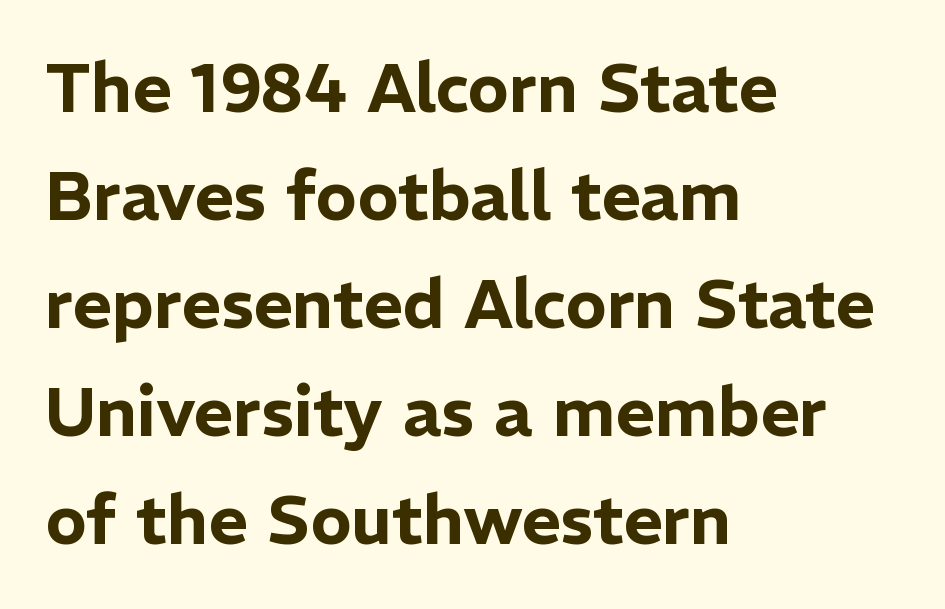
{"serif": "no", "italic": "no", "width": "normal", "stroke_contrast": "low", "x_height": "medium", "monospaced": "no", "underline": "no", "align": "left", "line_spacing": "normal", "line_spacing_ratio": 1.59, "letter_spacing": "normal", "letter_spacing_em": 0.0, "glyph_px": 68}
